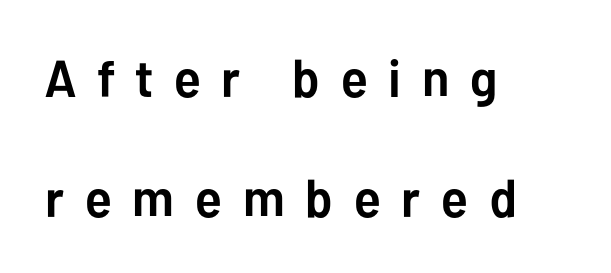
Q: Is the text bold? A: Yes.
Q: Is the text italic (slanted)? A: No, it is upright.
Q: Is the typeface a serif or a sans-serif typeface? A: Sans-serif.
Q: Is the text underlined? A: No.
Q: How is the paragraph aligned? A: Left-aligned.
Q: Is the spacing between letters normal or unusually wide? A: Unusually wide.
Q: Is the spacing between lines tight, normal or loose? A: Loose.
Q: Width (condensed, normal, or wide)? A: Normal.
Q: Stroke contrast? A: Low.
Q: x-height? A: Medium.
Q: Monospaced? A: No.
